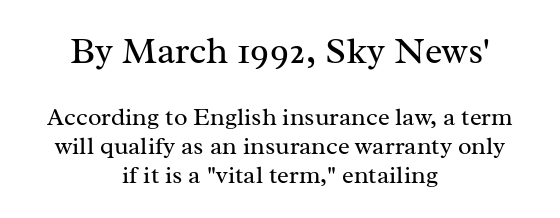
Counters stay open thanks to moderate or lighter strokes. Rendered with straight, roman letterforms. Is the letter spacing exaggerated? No — it looks like the ordinary default. The space directly below the letters is spotless. This sample uses a serif face. Block one is the big one; block two sits smaller underneath.
